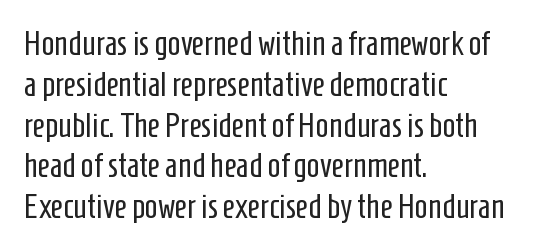
The image shows 34 px regular-weight, condensed sans-serif type, upright; set left-aligned, line spacing 1.2x, normal letter spacing, not underlined; low stroke contrast and a medium x-height.
